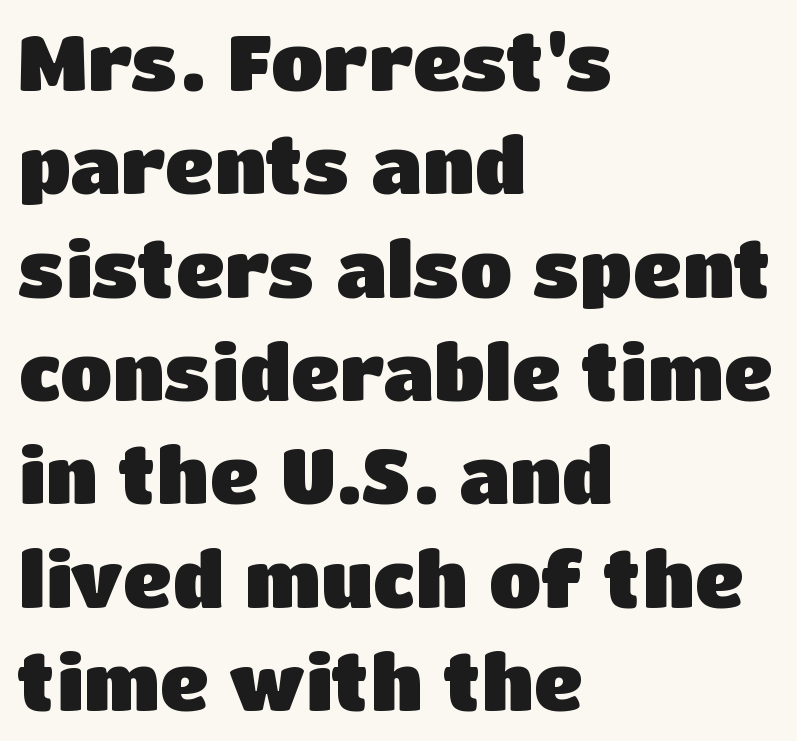
{"serif": "no", "italic": "no", "bold": "yes", "weight": "heavy", "width": "normal", "stroke_contrast": "low", "x_height": "large", "monospaced": "no", "underline": "no", "align": "left", "line_spacing": "normal", "line_spacing_ratio": 1.36, "letter_spacing": "normal", "letter_spacing_em": 0.0, "glyph_px": 76}
